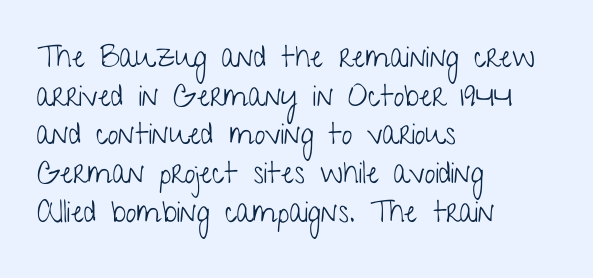
Inter-character spacing is left at the font's built-in metrics. Every row of glyphs begins at an identical x-position on the left. The strokes are not fattened; the text isn't bold. You could not count columns in this text — the font is proportionally spaced. Evenly set lines give the paragraph a standard silhouette. Underlining? Definitely not there.
